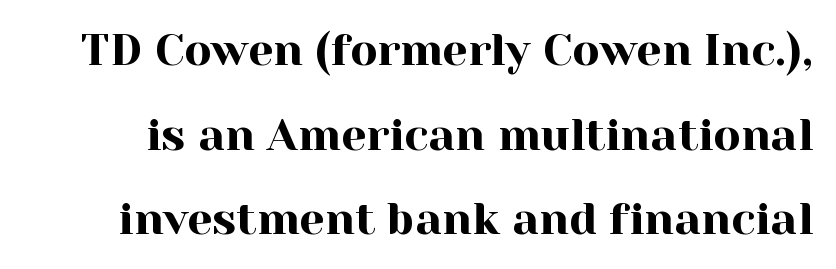
This is roman type, the default non-slanted kind. This is serif lettering, the kind often seen in printed books. Spacing verdict: proportional, widths tailored to each character. Underlining? Definitely not there. The horizontal fit of the characters is conventional and even.
